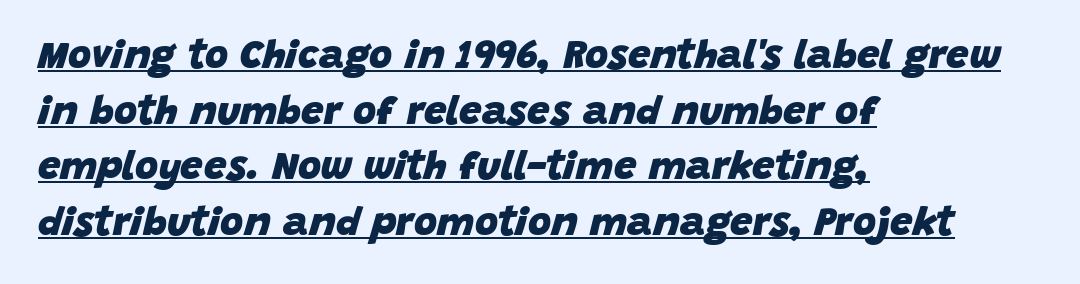
{"italic": "yes", "lean": "right", "slant_degrees": 15, "bold": "yes", "weight": "heavy", "width": "normal", "stroke_contrast": "low", "x_height": "large", "monospaced": "no", "underline": "yes", "align": "left", "line_spacing": "normal", "line_spacing_ratio": 1.39, "letter_spacing": "normal", "letter_spacing_em": 0.0, "glyph_px": 40}
